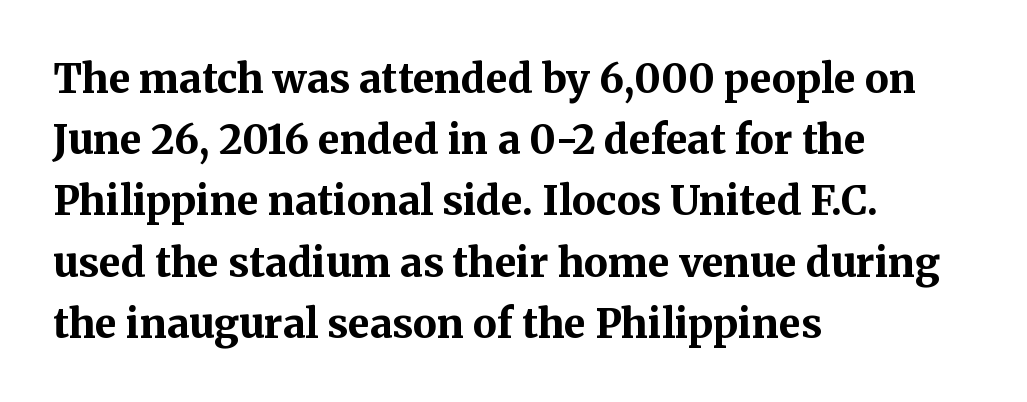
{"serif": "yes", "italic": "no", "bold": "yes", "weight": "bold", "width": "normal", "stroke_contrast": "medium", "x_height": "medium", "monospaced": "no", "underline": "no", "align": "left", "line_spacing": "normal", "line_spacing_ratio": 1.53, "letter_spacing": "normal", "letter_spacing_em": 0.0, "glyph_px": 40}
